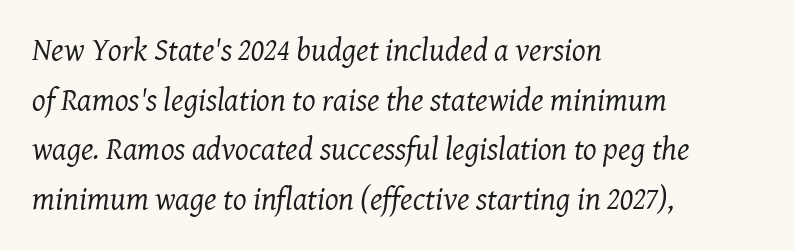
Q: Is the text bold? A: No.
Q: Is the text italic (slanted)? A: Yes, it leans right by about 8 degrees.
Q: Is the typeface a serif or a sans-serif typeface? A: Serif.
Q: Is the text underlined? A: No.
Q: How is the paragraph aligned? A: Left-aligned.
Q: Is the spacing between letters normal or unusually wide? A: Normal.
Q: Is the spacing between lines tight, normal or loose? A: Normal.
Q: Width (condensed, normal, or wide)? A: Normal.
Q: Stroke contrast? A: Medium.
Q: x-height? A: Medium.
Q: Monospaced? A: No.
